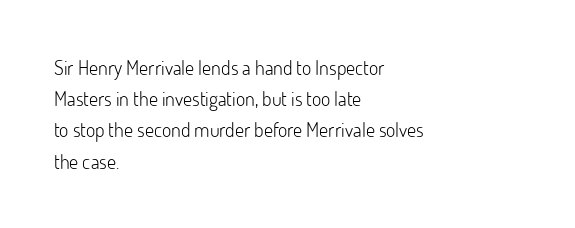
Q: Is the text bold? A: No.
Q: Is the text italic (slanted)? A: No, it is upright.
Q: Is the text underlined? A: No.
Q: How is the paragraph aligned? A: Left-aligned.
Q: Is the spacing between letters normal or unusually wide? A: Normal.
Q: Is the spacing between lines tight, normal or loose? A: Normal.
